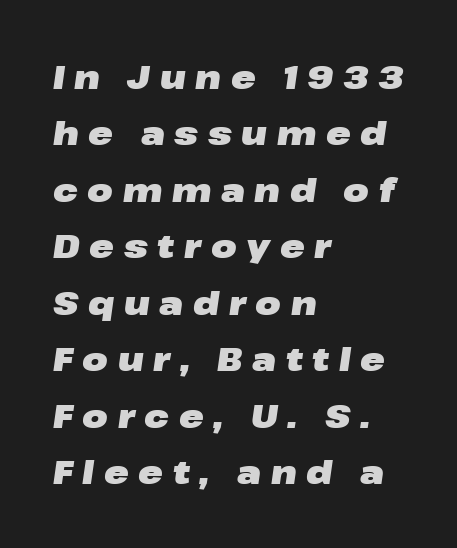
The image shows 33 px heavy, wide type, italic (leaning right); set left-aligned, line spacing 1.71x, unusually wide letter spacing (+0.29 em), not underlined; low stroke contrast and a medium x-height.
